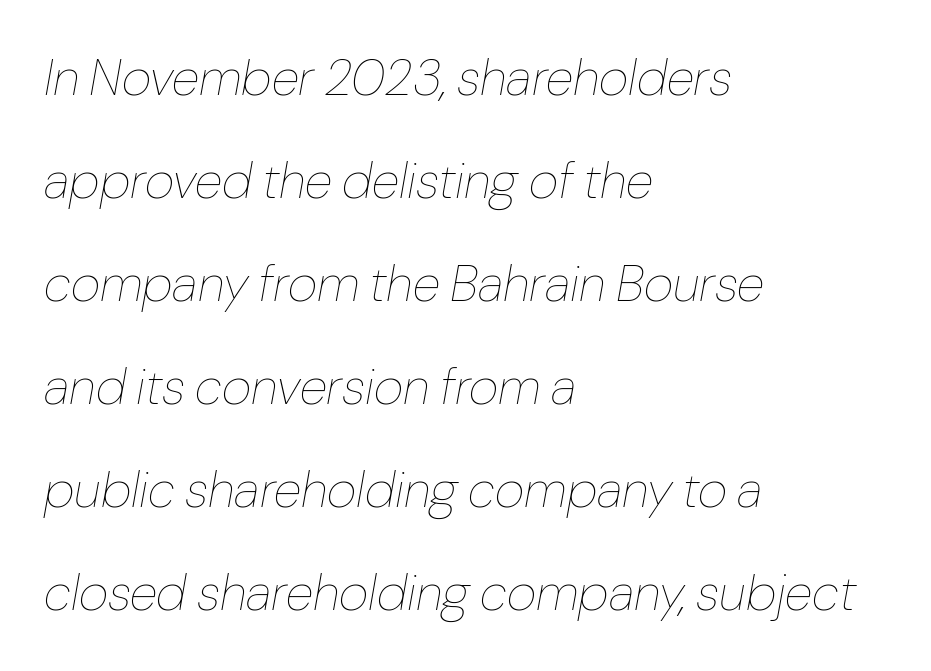
Q: Is the text bold? A: No.
Q: Is the text italic (slanted)? A: Yes, it leans right by about 10 degrees.
Q: Is the text underlined? A: No.
Q: How is the paragraph aligned? A: Left-aligned.
Q: Is the spacing between letters normal or unusually wide? A: Normal.
Q: Is the spacing between lines tight, normal or loose? A: Loose.
Q: Width (condensed, normal, or wide)? A: Normal.
Q: Stroke contrast? A: Low.
Q: x-height? A: Medium.
Q: Monospaced? A: No.
